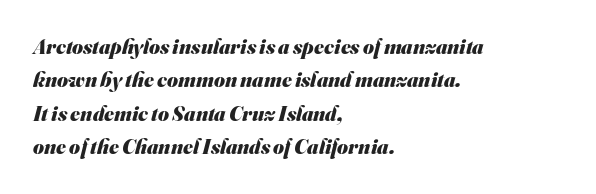
The image shows 21 px bold type; set left-aligned, normal line spacing (1.59x), normal letter spacing, not underlined.
